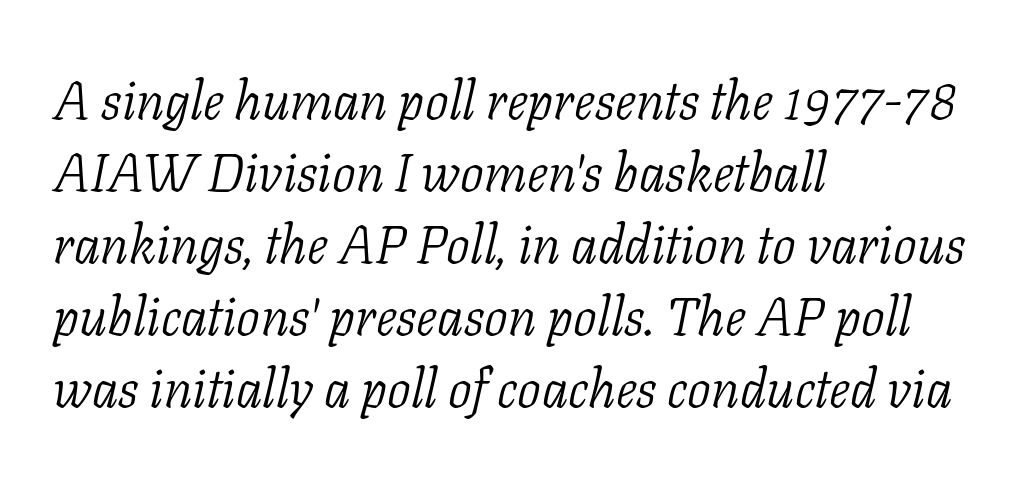
Character widths vary here, with narrow letters taking less room than wide ones. The strip under each line holds only bare page. Slant detected: the letters are inclined. Does the copy run flush right? No — it runs flush left.
